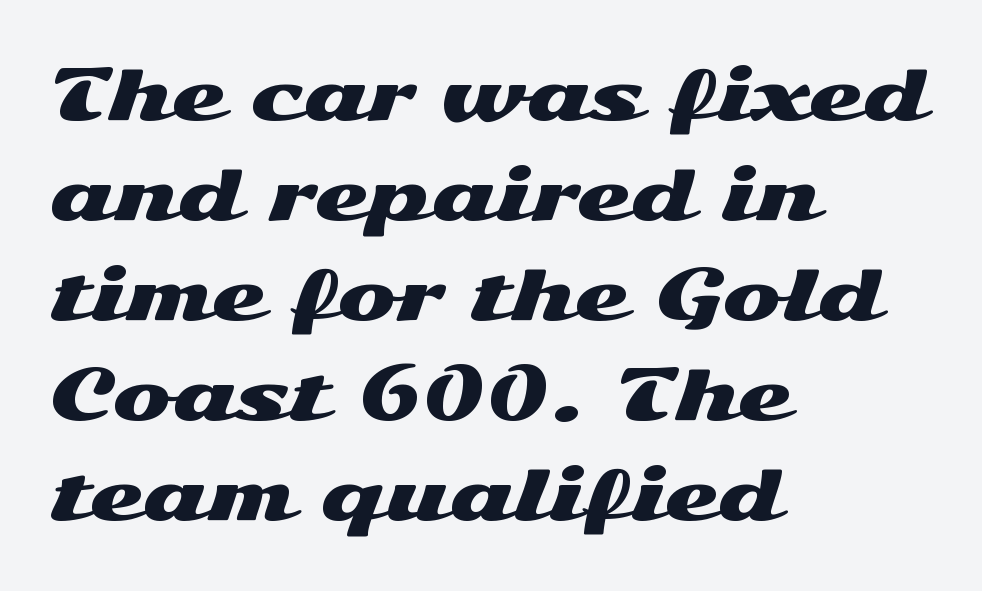
The image shows 70 px wide sans-serif type; set left-aligned, normal line spacing (1.43x), normal letter spacing, not underlined; medium stroke contrast and a medium x-height.
